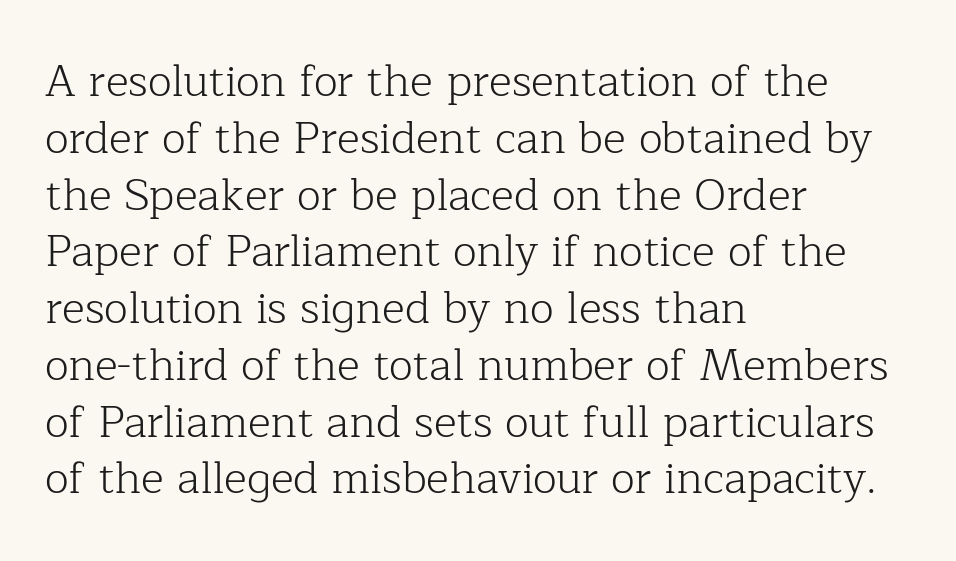
{"serif": "yes", "italic": "no", "bold": "no", "weight": "light", "width": "normal", "stroke_contrast": "low", "x_height": "medium", "monospaced": "no", "underline": "no", "align": "left", "line_spacing": "normal", "line_spacing_ratio": 1.29, "letter_spacing": "normal", "letter_spacing_em": 0.0, "glyph_px": 44}
